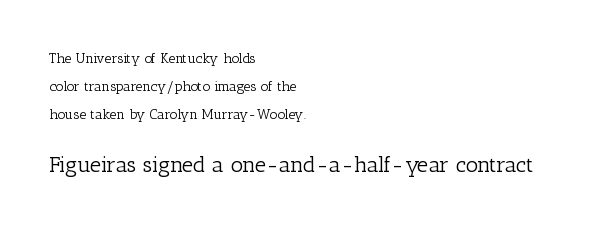
Think standard paragraph weight, or any step lighter than that. The compositor pushed each line to the left boundary. Is the letter spacing exaggerated? No — it looks like the ordinary default. Underlining? Definitely not there.
